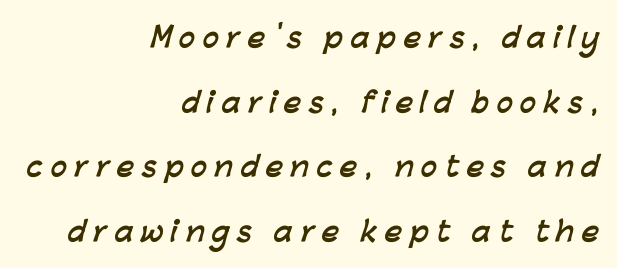
Q: Is the text bold? A: Yes.
Q: Is the text underlined? A: No.
Q: How is the paragraph aligned? A: Right-aligned.
Q: Is the spacing between letters normal or unusually wide? A: Unusually wide.
Q: Is the spacing between lines tight, normal or loose? A: Loose.
